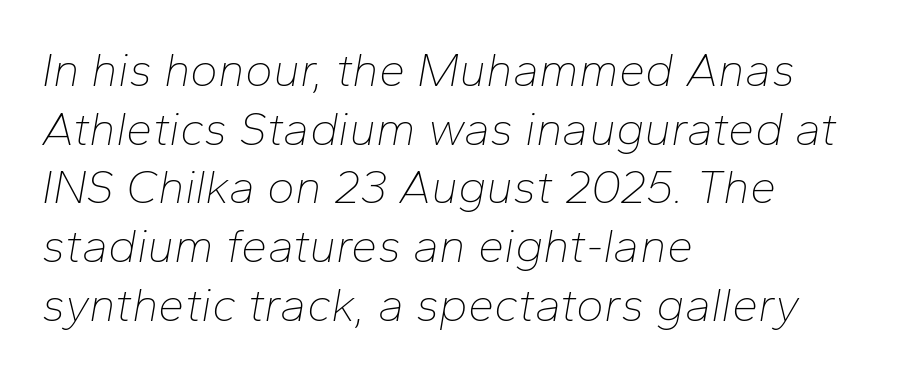
The image shows 47 px thin type, italic (leaning right); set left-aligned, normal line spacing (1.25x), normal letter spacing, not underlined; low stroke contrast and a medium x-height.
